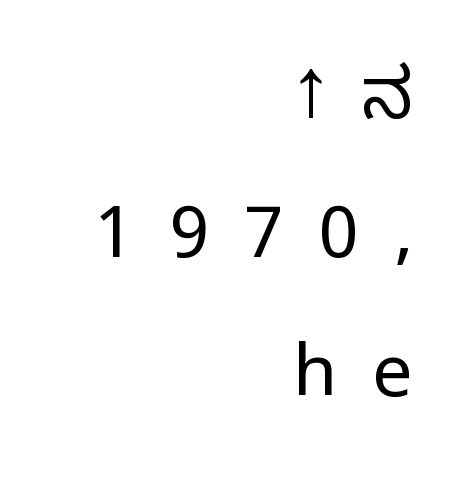
The type sits square on the baseline with zero lean. Tracking value appears strongly positive — letters spread wide. Spacing verdict: proportional, widths tailored to each character. Weight: regular or lighter.
